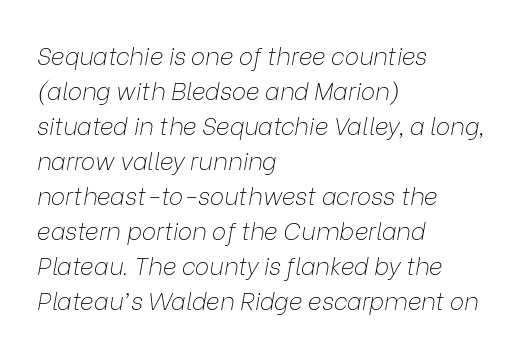
{"italic": "yes", "lean": "right", "slant_degrees": 9, "bold": "no", "underline": "no", "align": "left", "line_spacing": "normal", "line_spacing_ratio": 1.46, "letter_spacing": "normal", "letter_spacing_em": 0.0, "glyph_px": 24}
